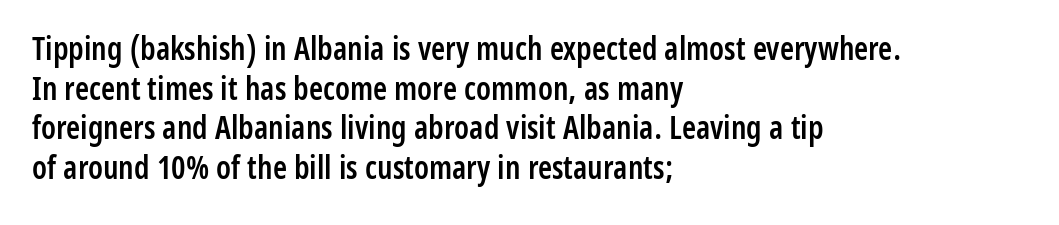
The image shows 32 px semibold, condensed sans-serif type, upright; set left-aligned, line spacing 1.24x, normal letter spacing, not underlined; low stroke contrast and a medium x-height.
